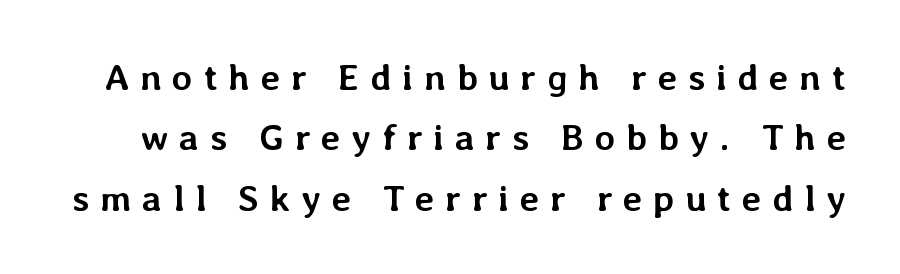
The image shows 37 px semibold type, upright; set normal line spacing (1.63x), unusually wide letter spacing (+0.29 em), not underlined; low stroke contrast and a medium x-height.
